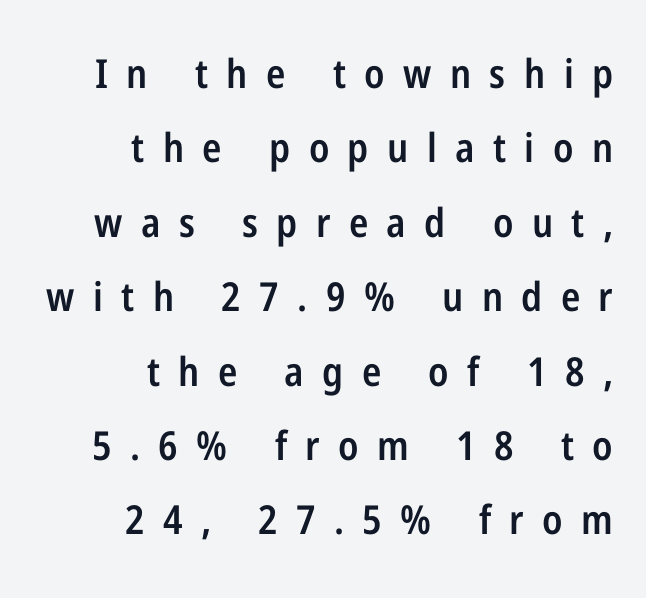
The image shows 40 px semibold, condensed sans-serif type, upright; set right-aligned, line spacing 1.86x, unusually wide letter spacing (+0.46 em), not underlined; low stroke contrast and a medium x-height.
